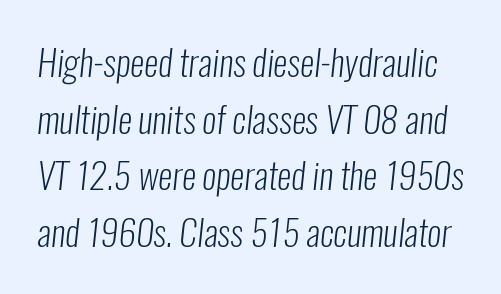
The glyphs in this specimen are sans serif. Clear beneath every line of the passage. Characters follow at the spacing the type designer built in. The cut favours lightness, reaching ordinary text weight at its darkest. A typesetter would call this proportional, since set widths differ per character.
